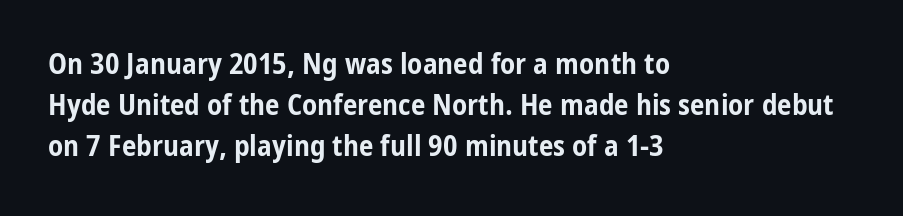
{"serif": "no", "italic": "no", "bold": "yes", "weight": "bold", "width": "condensed", "stroke_contrast": "low", "x_height": "medium", "monospaced": "no", "underline": "no", "align": "left", "line_spacing": "normal", "line_spacing_ratio": 1.41, "letter_spacing": "normal", "letter_spacing_em": 0.0, "glyph_px": 29}
